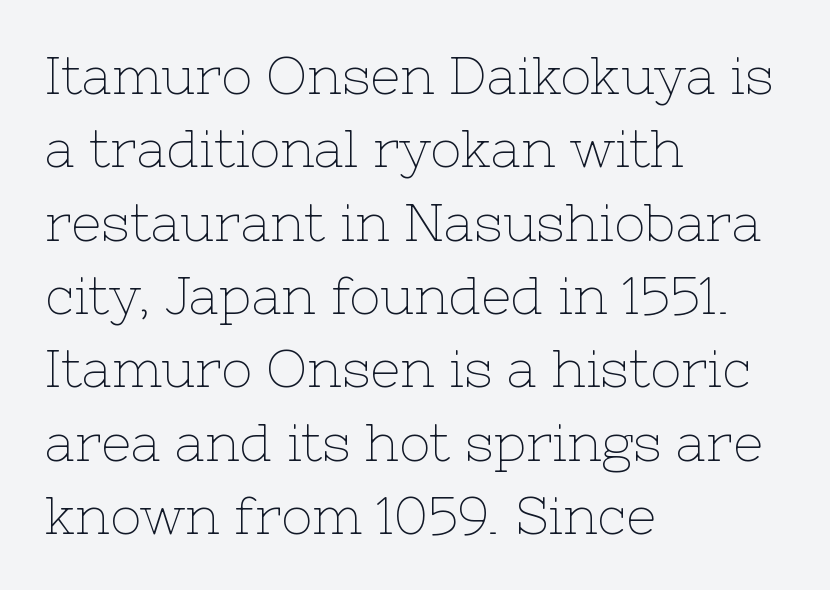
{"serif": "yes", "italic": "no", "bold": "no", "weight": "thin", "width": "normal", "stroke_contrast": "low", "x_height": "medium", "monospaced": "no", "underline": "no", "align": "left", "line_spacing": "normal", "line_spacing_ratio": 1.41, "letter_spacing": "normal", "letter_spacing_em": 0.0, "glyph_px": 52}
